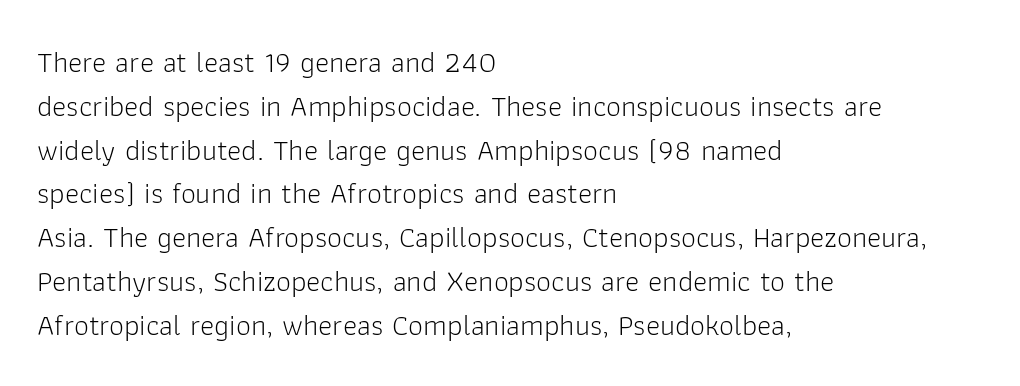
The letters stand upright; this is a roman face. The glyphs in this specimen are sans serif. Whoever set this chose a conventional vertical rhythm. Nothing unusual about the tracking: characters are spaced as the font intends. Alignment: flush left.
